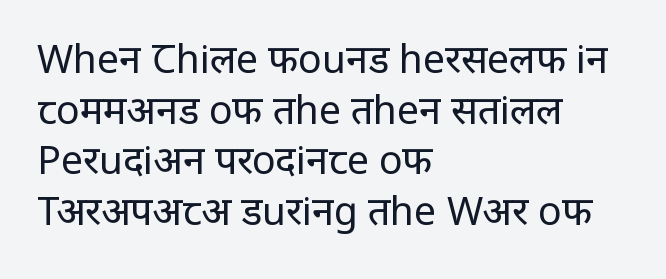
Q: Is the text bold? A: No.
Q: Is the text italic (slanted)? A: No, it is upright.
Q: Is the typeface a serif or a sans-serif typeface? A: Sans-serif.
Q: Is the text underlined? A: No.
Q: How is the paragraph aligned? A: Left-aligned.
Q: Is the spacing between letters normal or unusually wide? A: Normal.
Q: Is the spacing between lines tight, normal or loose? A: Normal.
Q: Width (condensed, normal, or wide)? A: Condensed.
Q: Stroke contrast? A: Low.
Q: x-height? A: Large.
Q: Monospaced? A: No.
